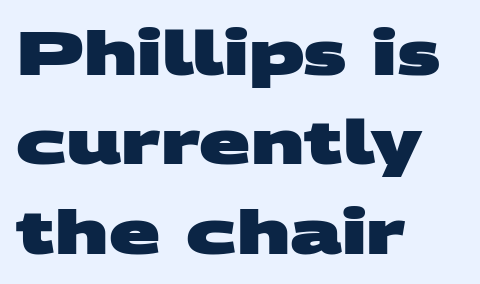
Q: Is the text bold? A: Yes.
Q: Is the typeface a serif or a sans-serif typeface? A: Sans-serif.
Q: Is the text underlined? A: No.
Q: How is the paragraph aligned? A: Left-aligned.
Q: Is the spacing between letters normal or unusually wide? A: Normal.
Q: Is the spacing between lines tight, normal or loose? A: Normal.
Q: Width (condensed, normal, or wide)? A: Wide.
Q: Stroke contrast? A: Medium.
Q: x-height? A: Large.
Q: Monospaced? A: No.
